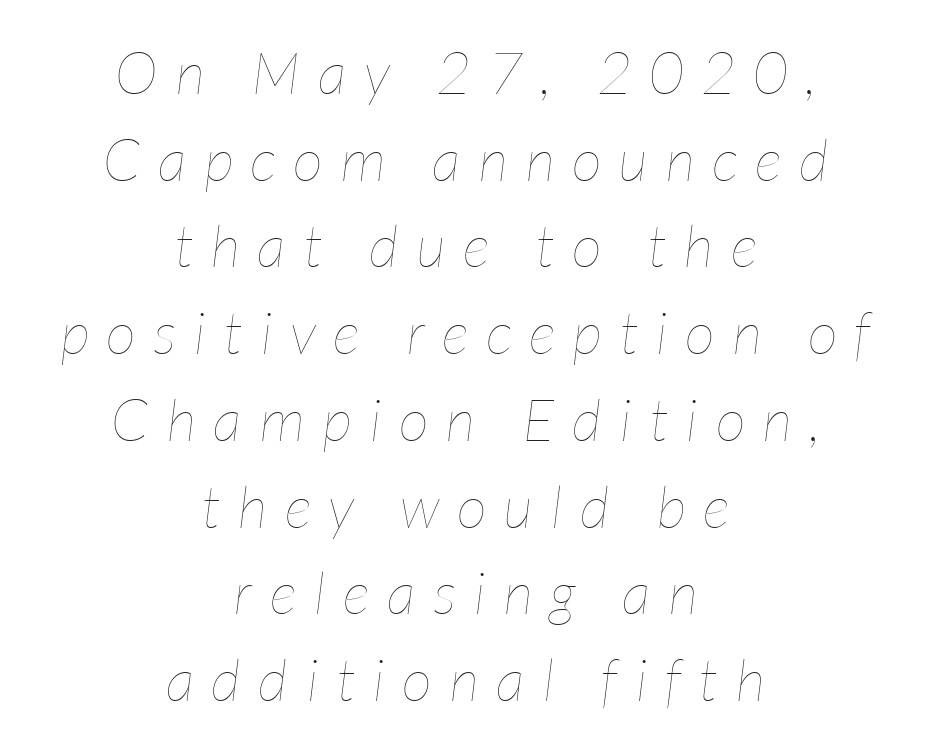
Q: Is the text bold? A: No.
Q: Is the text italic (slanted)? A: Yes, it leans right by about 7 degrees.
Q: Is the text underlined? A: No.
Q: How is the paragraph aligned? A: Centered.
Q: Is the spacing between letters normal or unusually wide? A: Unusually wide.
Q: Is the spacing between lines tight, normal or loose? A: Normal.
Q: Width (condensed, normal, or wide)? A: Condensed.
Q: Stroke contrast? A: Low.
Q: x-height? A: Medium.
Q: Monospaced? A: No.
